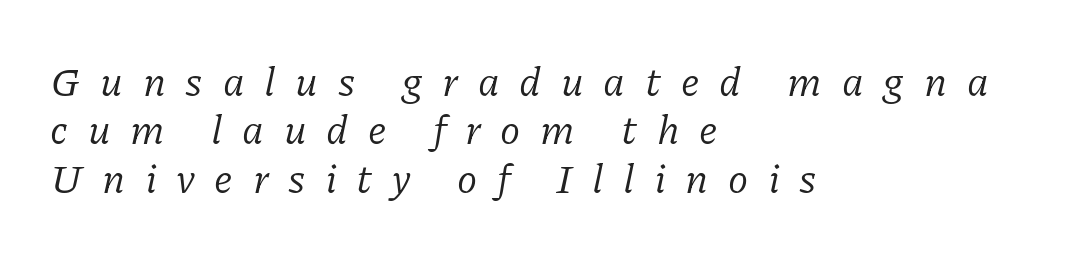
{"serif": "yes", "italic": "yes", "lean": "right", "slant_degrees": 11, "bold": "no", "weight": "regular", "width": "normal", "stroke_contrast": "low", "x_height": "medium", "monospaced": "no", "underline": "no", "align": "left", "line_spacing_ratio": 1.18, "letter_spacing": "wide", "letter_spacing_em": 0.48, "glyph_px": 41}
